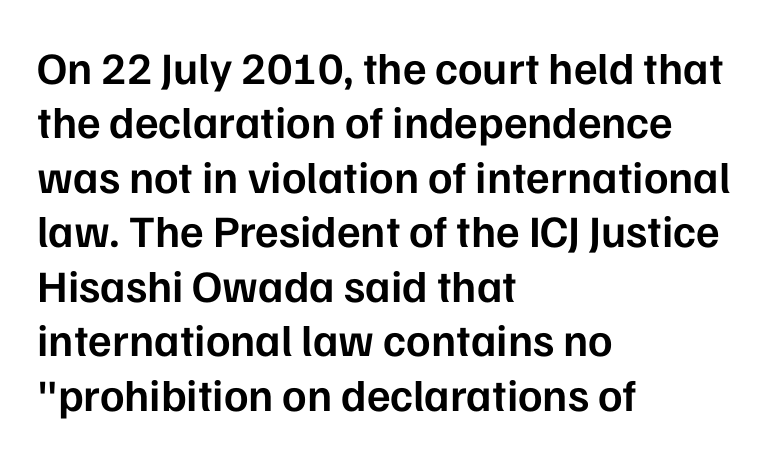
Q: Is the text bold? A: Semi-bold.
Q: Is the text italic (slanted)? A: No, it is upright.
Q: Is the typeface a serif or a sans-serif typeface? A: Sans-serif.
Q: Is the text underlined? A: No.
Q: How is the paragraph aligned? A: Left-aligned.
Q: Is the spacing between letters normal or unusually wide? A: Normal.
Q: Width (condensed, normal, or wide)? A: Normal.
Q: Stroke contrast? A: Low.
Q: x-height? A: Medium.
Q: Monospaced? A: No.
